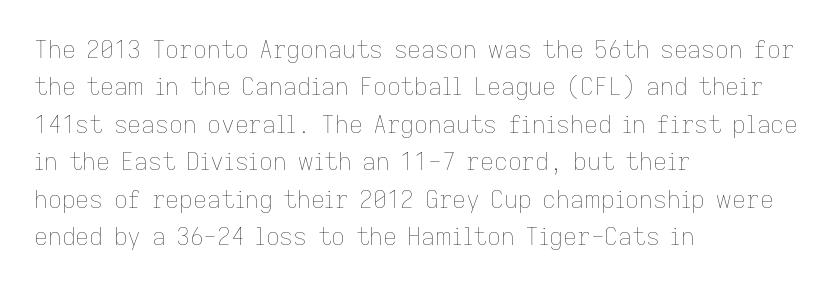
The image shows 24 px text type, upright; set left-aligned, normal line spacing (1.56x), normal letter spacing, not underlined.
